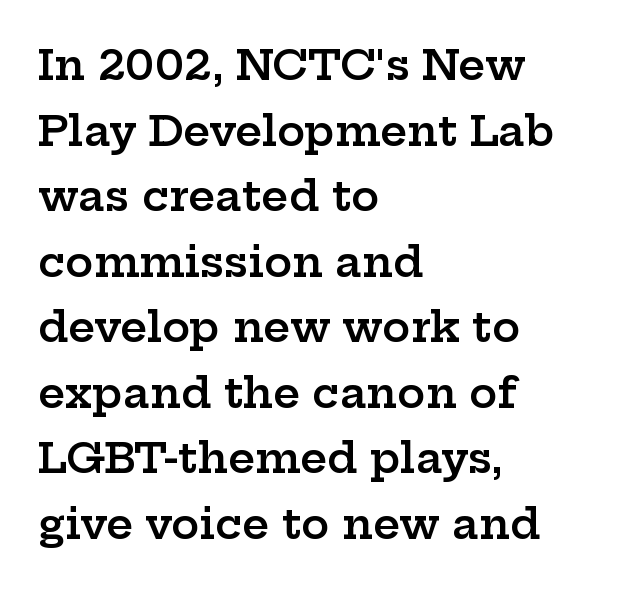
Q: Is the text bold? A: Semi-bold.
Q: Is the text italic (slanted)? A: No, it is upright.
Q: Is the typeface a serif or a sans-serif typeface? A: Serif.
Q: Is the text underlined? A: No.
Q: How is the paragraph aligned? A: Left-aligned.
Q: Is the spacing between letters normal or unusually wide? A: Normal.
Q: Is the spacing between lines tight, normal or loose? A: Normal.
Q: Width (condensed, normal, or wide)? A: Wide.
Q: Stroke contrast? A: Low.
Q: x-height? A: Medium.
Q: Monospaced? A: No.
